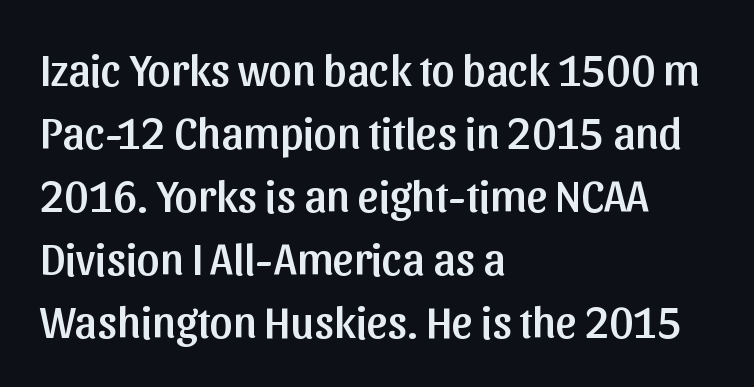
Q: Is the text italic (slanted)? A: No, it is upright.
Q: Is the typeface a serif or a sans-serif typeface? A: Sans-serif.
Q: Is the text underlined? A: No.
Q: How is the paragraph aligned? A: Left-aligned.
Q: Is the spacing between letters normal or unusually wide? A: Normal.
Q: Is the spacing between lines tight, normal or loose? A: Normal.
Q: Width (condensed, normal, or wide)? A: Normal.
Q: Stroke contrast? A: Low.
Q: x-height? A: Medium.
Q: Monospaced? A: No.
